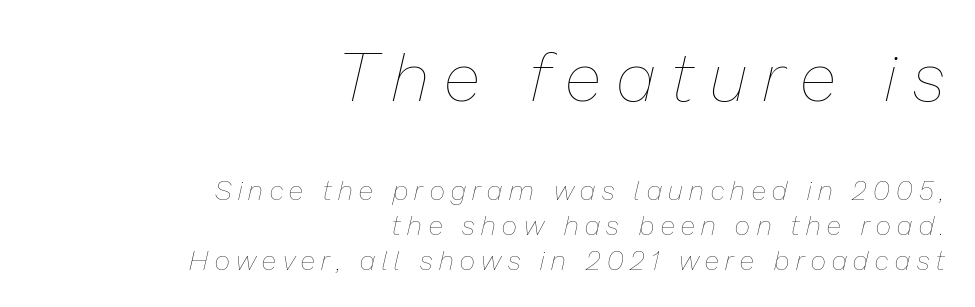
Q: Is the text bold? A: No.
Q: Is the text italic (slanted)? A: Yes, it leans right by about 13 degrees.
Q: Is the text underlined? A: No.
Q: How is the paragraph aligned? A: Right-aligned.
Q: Is the spacing between letters normal or unusually wide? A: Unusually wide.
Q: Is the spacing between lines tight, normal or loose? A: Normal.
Q: Which block of text is set in a larger size, the first (top) or the second (bottom)? A: The first (top) one.
Q: Width (condensed, normal, or wide)? A: Normal.
Q: Stroke contrast? A: Low.
Q: x-height? A: Medium.
Q: Monospaced? A: No.
